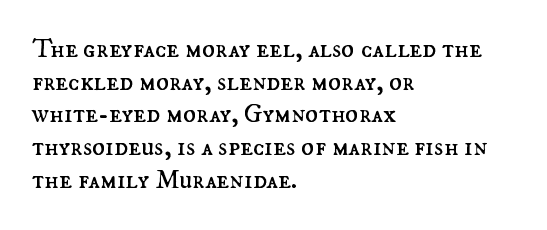
What stands out about the letter spacing? Nothing — it is the standard amount. This is not heavy type; no bold has been used. Just letters on the line, the space beneath them empty. Notice how the stems are strictly vertical — no italics here. This rendering uses left alignment, leaving the right contour irregular.
